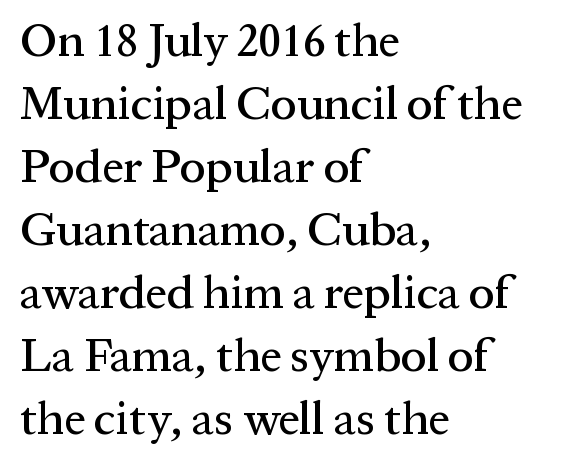
Q: Is the text italic (slanted)? A: No, it is upright.
Q: Is the typeface a serif or a sans-serif typeface? A: Serif.
Q: Is the text underlined? A: No.
Q: How is the paragraph aligned? A: Left-aligned.
Q: Is the spacing between letters normal or unusually wide? A: Normal.
Q: Is the spacing between lines tight, normal or loose? A: Normal.
Q: Width (condensed, normal, or wide)? A: Normal.
Q: Stroke contrast? A: Medium.
Q: x-height? A: Medium.
Q: Monospaced? A: No.
